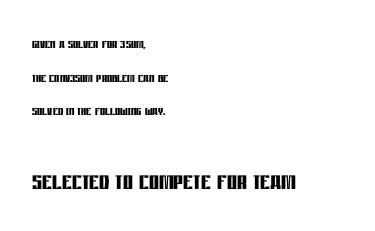
{"serif": "no", "italic": "no", "bold": "yes", "weight": "semibold", "width": "condensed", "stroke_contrast": "low", "x_height": "large", "monospaced": "no", "underline": "no", "align": "left", "line_spacing": "loose", "line_spacing_ratio": 2.1, "letter_spacing": "normal", "letter_spacing_em": 0.0, "larger_block": "second", "size_ratio": 1.94, "glyph_px": 31}
